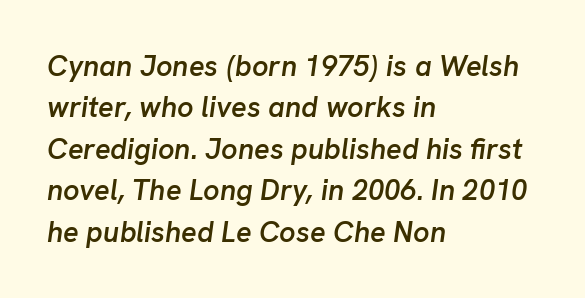
One-word summary of the alignment: left. Decoration check: the copy has no underline. As a designer I'd log this as weight 600, semibold. These lines sit exactly where default settings would place them. The letters are slanted; this is an italic face. Here the glyphs are tracked normally, forming tight word shapes.
